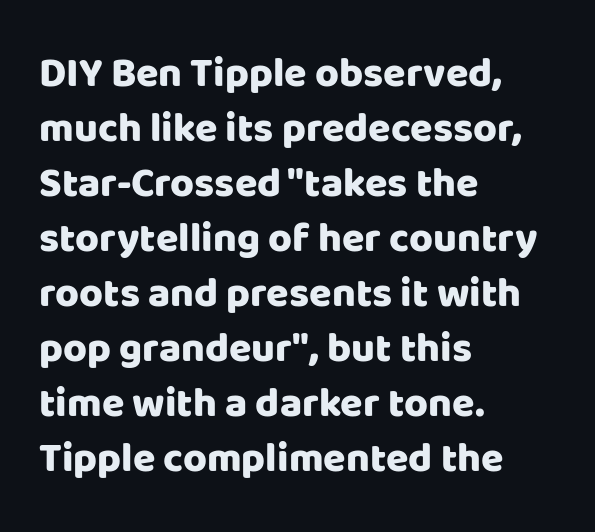
{"serif": "no", "italic": "no", "width": "normal", "stroke_contrast": "low", "x_height": "large", "monospaced": "no", "underline": "no", "align": "left", "line_spacing": "normal", "line_spacing_ratio": 1.34, "letter_spacing": "normal", "letter_spacing_em": 0.0, "glyph_px": 41}
